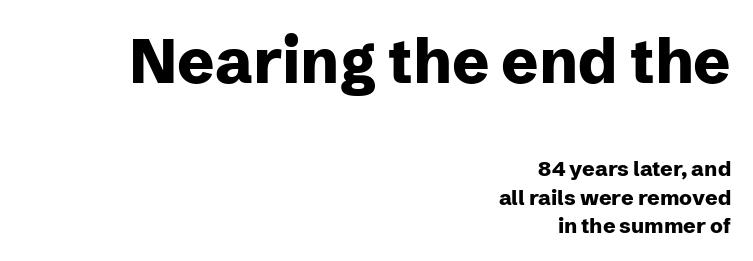
{"serif": "no", "italic": "no", "bold": "yes", "weight": "heavy", "width": "normal", "stroke_contrast": "low", "x_height": "medium", "monospaced": "no", "underline": "no", "align": "right", "line_spacing": "normal", "line_spacing_ratio": 1.35, "letter_spacing": "normal", "letter_spacing_em": 0.0, "larger_block": "first", "size_ratio": 2.95, "glyph_px": 62}
